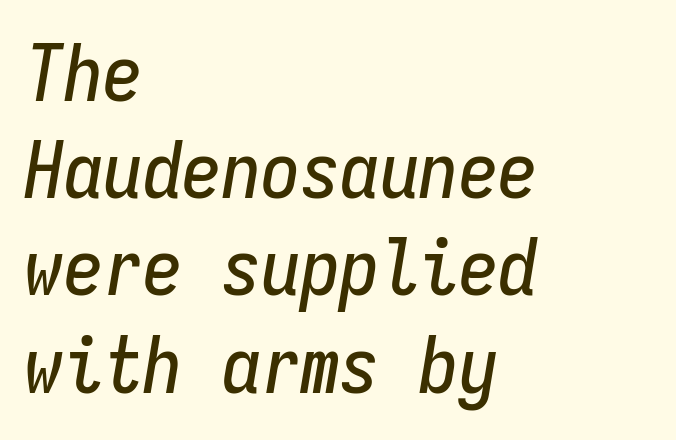
The image shows 79 px condensed type, italic (leaning right), monospaced; set left-aligned, line spacing 1.23x, normal letter spacing, not underlined; low stroke contrast and a medium x-height.
